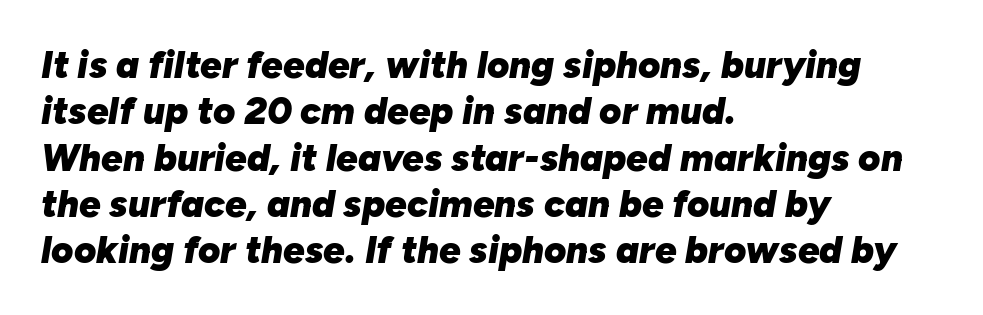
The image shows 38 px heavy type, italic (leaning right); set left-aligned, line spacing 1.22x, normal letter spacing, not underlined; low stroke contrast and a medium x-height.
